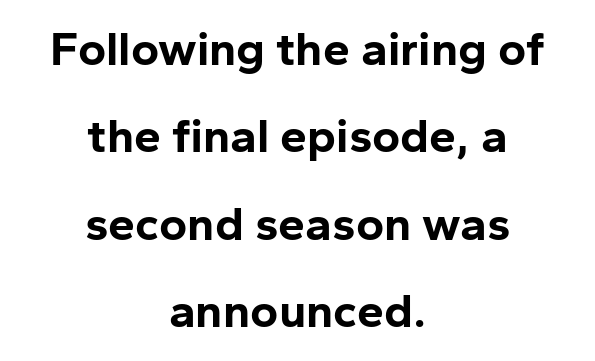
{"serif": "no", "italic": "no", "bold": "yes", "weight": "bold", "width": "normal", "stroke_contrast": "low", "x_height": "medium", "monospaced": "no", "underline": "no", "align": "center", "line_spacing_ratio": 1.82, "letter_spacing": "normal", "letter_spacing_em": 0.0, "glyph_px": 48}
